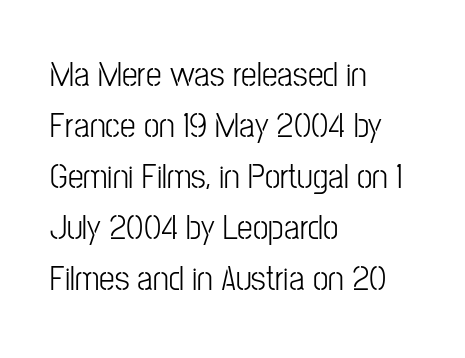
The image shows 35 px light, condensed sans-serif type, upright; set left-aligned, normal line spacing (1.46x), normal letter spacing, not underlined; low stroke contrast and a medium x-height.
